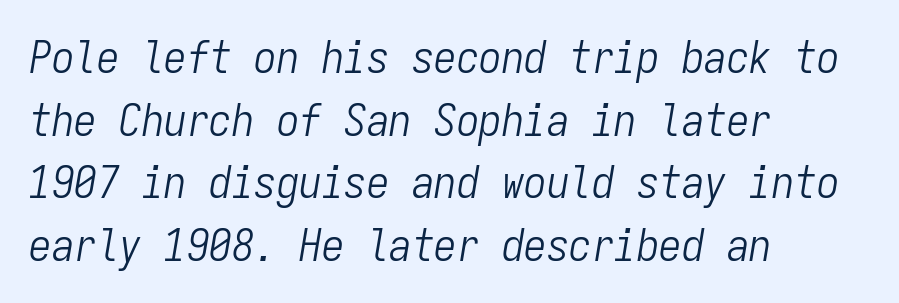
You can tell it's italic because the verticals aren't actually vertical. Looks like terminal output: every glyph gets an equal slot. Visually the block forms a straight wall on the left and a jagged coastline on the right. This block has exactly the height ordinary leading produces. The letters look calm and open, with moderate or lighter stems.
